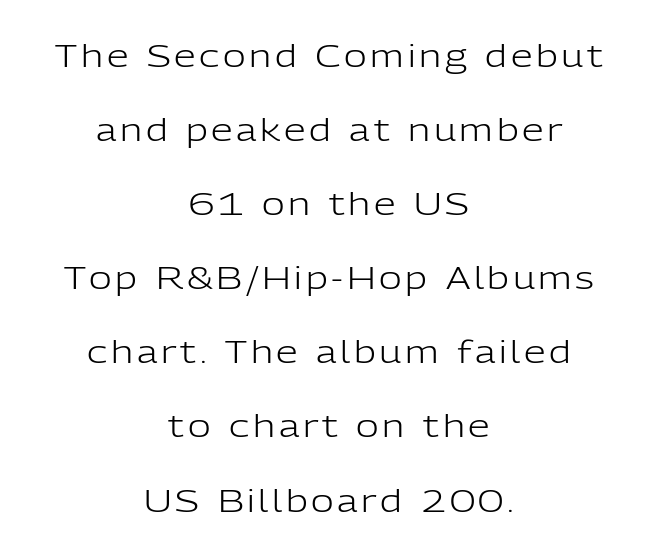
The text was rendered using a sans face with plain stroke endings. A bare baseline throughout the passage. Honestly, the rows look like they've been pulled way apart. The rendering positions every line midway between the sides. Do the characters align in a grid? No, the font is proportional.
